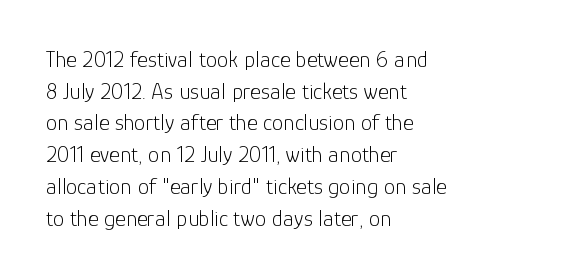
Q: Is the text bold? A: No.
Q: Is the text italic (slanted)? A: No, it is upright.
Q: Is the text underlined? A: No.
Q: How is the paragraph aligned? A: Left-aligned.
Q: Is the spacing between letters normal or unusually wide? A: Normal.
Q: Is the spacing between lines tight, normal or loose? A: Normal.
